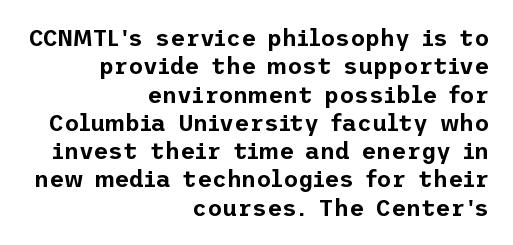
Leftover space on each line is placed entirely before the opening word. The space beneath each line is pristine and unruled. Default kerning and tracking; the words read as compact shapes. Every stem runs plumb, perpendicular to the baseline.
